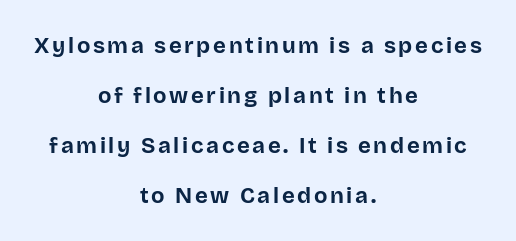
Q: Is the text bold? A: Yes.
Q: Is the text italic (slanted)? A: No, it is upright.
Q: Is the text underlined? A: No.
Q: How is the paragraph aligned? A: Centered.
Q: Is the spacing between lines tight, normal or loose? A: Loose.
